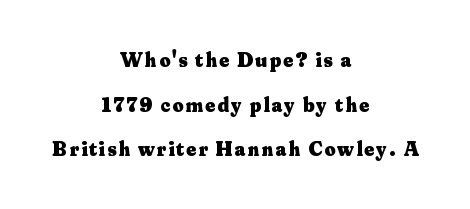
The image shows 21 px bold type, upright; set centered, loose line spacing (2.12x), not underlined.
